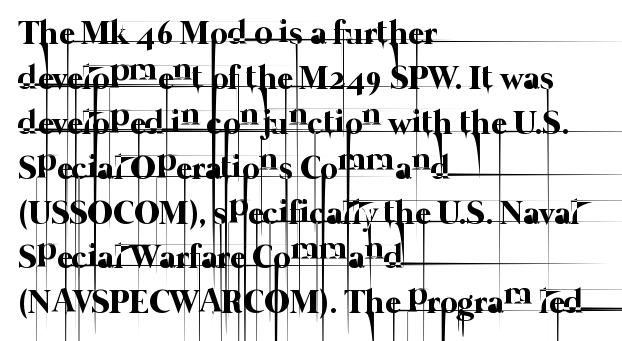
Q: Is the text bold? A: No.
Q: Is the text underlined? A: No.
Q: How is the paragraph aligned? A: Left-aligned.
Q: Is the spacing between letters normal or unusually wide? A: Normal.
Q: Is the spacing between lines tight, normal or loose? A: Normal.
Q: Width (condensed, normal, or wide)? A: Normal.
Q: Stroke contrast? A: Low.
Q: x-height? A: Medium.
Q: Monospaced? A: No.
